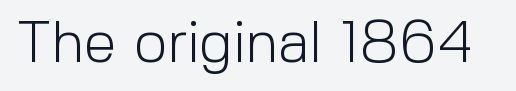
The image shows 59 px light sans-serif type, upright; set normal letter spacing, not underlined; a medium x-height.
